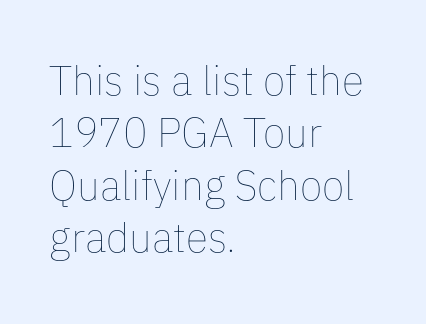
The image shows 41 px thin type, upright; set left-aligned, normal line spacing (1.28x), normal letter spacing, not underlined; low stroke contrast and a medium x-height.
